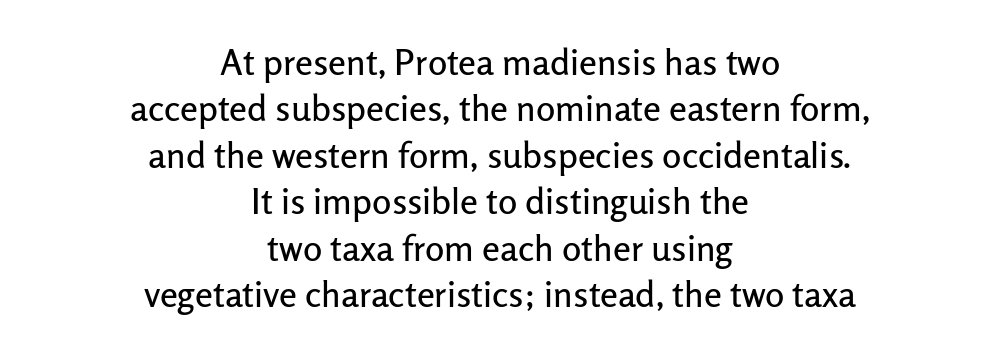
If you folded the block vertically in half, each line would mirror itself in length. The lettering stays uniformly vertical, giving the passage a roman look. Has an underline been added? It has not. You could call the tracking neutral — neither tight nor loose. Font category for this specimen: sans-serif. Evenly set lines give the paragraph a standard silhouette.
